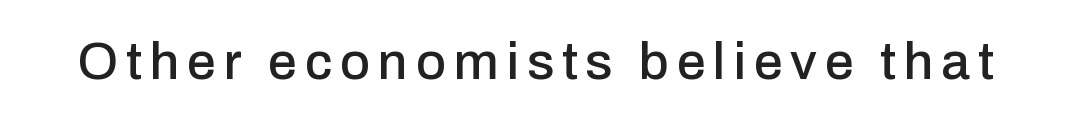
Q: Is the text italic (slanted)? A: No, it is upright.
Q: Is the typeface a serif or a sans-serif typeface? A: Sans-serif.
Q: Is the text underlined? A: No.
Q: Width (condensed, normal, or wide)? A: Normal.
Q: Stroke contrast? A: Low.
Q: x-height? A: Medium.
Q: Monospaced? A: No.
